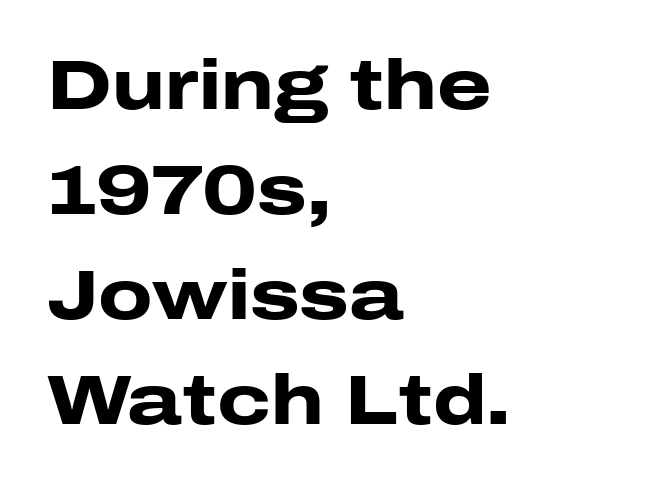
Students, this is bold: see how much ink each stroke carries. The paragraph shown leans on its left margin. Caption: standard tracking, unaltered. Look at the bottom of the vertical strokes: they stop flat, with no serifs. One glance says typical: line gaps are just what's usual. Each letter keeps its own natural width here, so spacing adapts to shape.
